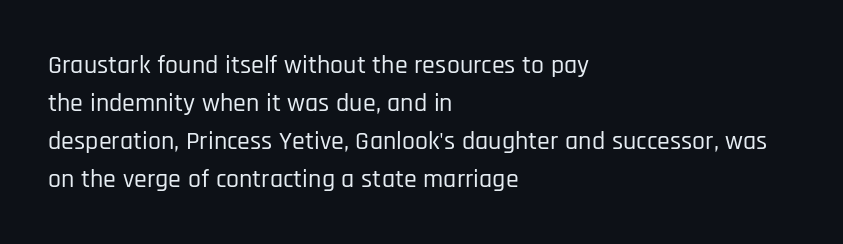
The image shows 26 px text type, upright; set left-aligned, normal line spacing (1.46x), normal letter spacing, not underlined.
